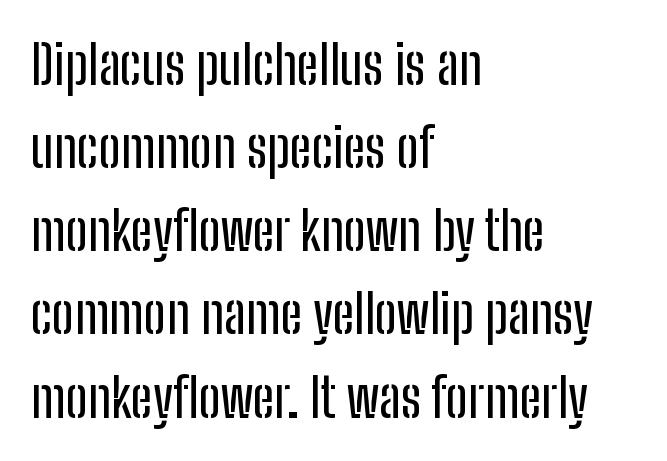
{"serif": "no", "italic": "no", "width": "condensed", "stroke_contrast": "low", "x_height": "medium", "monospaced": "no", "underline": "no", "align": "left", "line_spacing": "normal", "line_spacing_ratio": 1.54, "letter_spacing": "normal", "letter_spacing_em": 0.0, "glyph_px": 54}
